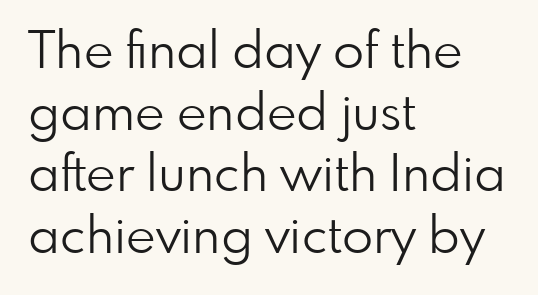
{"serif": "no", "italic": "no", "bold": "no", "weight": "light", "width": "normal", "stroke_contrast": "low", "x_height": "small", "monospaced": "no", "underline": "no", "align": "left", "line_spacing_ratio": 1.21, "letter_spacing": "normal", "letter_spacing_em": 0.0, "glyph_px": 51}
